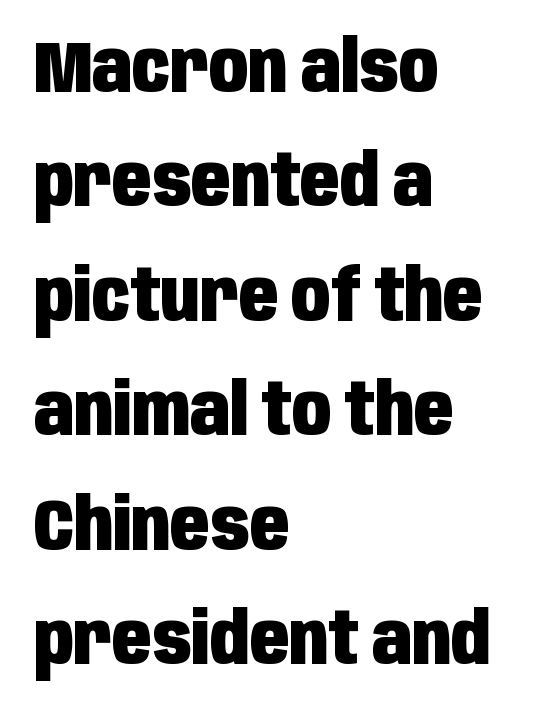
Q: Is the text bold? A: Yes.
Q: Is the text italic (slanted)? A: No, it is upright.
Q: Is the typeface a serif or a sans-serif typeface? A: Sans-serif.
Q: Is the text underlined? A: No.
Q: How is the paragraph aligned? A: Left-aligned.
Q: Is the spacing between letters normal or unusually wide? A: Normal.
Q: Is the spacing between lines tight, normal or loose? A: Normal.
Q: Width (condensed, normal, or wide)? A: Condensed.
Q: Stroke contrast? A: Low.
Q: x-height? A: Large.
Q: Monospaced? A: No.
